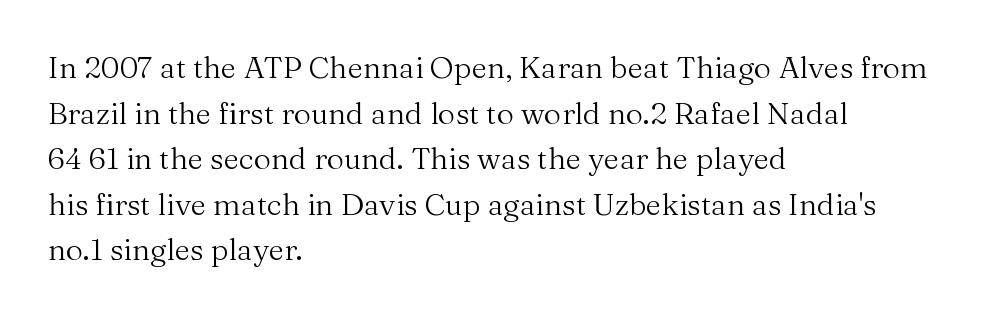
{"serif": "yes", "italic": "no", "bold": "no", "weight": "regular", "width": "normal", "stroke_contrast": "medium", "x_height": "medium", "monospaced": "no", "underline": "no", "align": "left", "line_spacing": "normal", "line_spacing_ratio": 1.52, "letter_spacing": "normal", "letter_spacing_em": 0.0, "glyph_px": 30}
